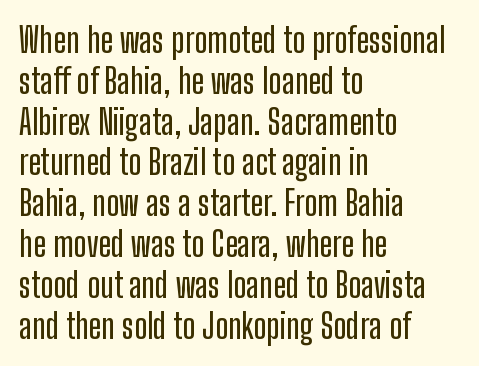
Q: Is the text italic (slanted)? A: No, it is upright.
Q: Is the typeface a serif or a sans-serif typeface? A: Sans-serif.
Q: Is the text underlined? A: No.
Q: How is the paragraph aligned? A: Left-aligned.
Q: Is the spacing between letters normal or unusually wide? A: Normal.
Q: Width (condensed, normal, or wide)? A: Condensed.
Q: Stroke contrast? A: Low.
Q: x-height? A: Medium.
Q: Monospaced? A: No.
